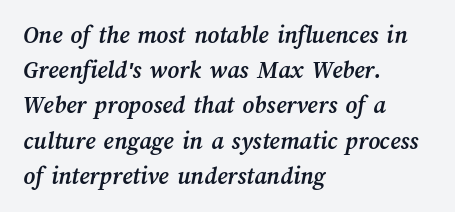
Underlining? Definitely not there. A full-strength bold gives these letters their thick strokes. The horizontal fit of the characters is conventional and even. These lines stack with their left ends in a neat column.
